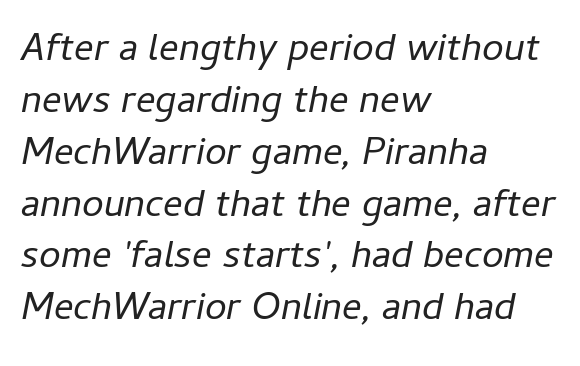
The image shows 39 px regular-weight type, italic (leaning right); set left-aligned, normal line spacing (1.33x), normal letter spacing, not underlined; low stroke contrast and a medium x-height.
